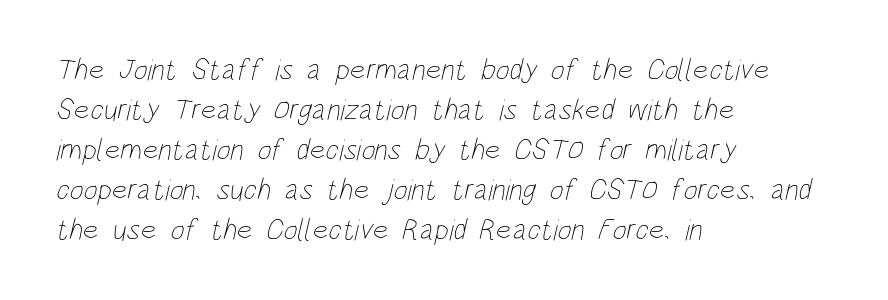
Q: Is the text bold? A: No.
Q: Is the text underlined? A: No.
Q: How is the paragraph aligned? A: Left-aligned.
Q: Is the spacing between letters normal or unusually wide? A: Normal.
Q: Is the spacing between lines tight, normal or loose? A: Normal.
Q: Width (condensed, normal, or wide)? A: Condensed.
Q: Stroke contrast? A: Low.
Q: x-height? A: Large.
Q: Monospaced? A: No.
